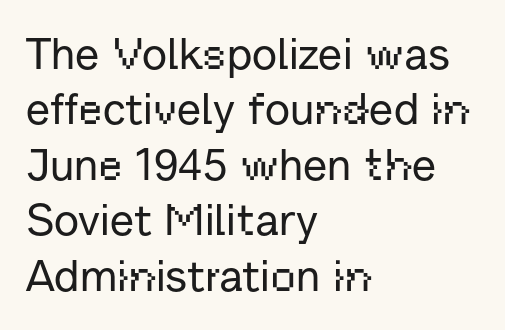
Q: Is the text italic (slanted)? A: No, it is upright.
Q: Is the typeface a serif or a sans-serif typeface? A: Sans-serif.
Q: Is the text underlined? A: No.
Q: How is the paragraph aligned? A: Left-aligned.
Q: Is the spacing between letters normal or unusually wide? A: Normal.
Q: Is the spacing between lines tight, normal or loose? A: Normal.
Q: Width (condensed, normal, or wide)? A: Normal.
Q: Stroke contrast? A: Low.
Q: x-height? A: Medium.
Q: Monospaced? A: No.
